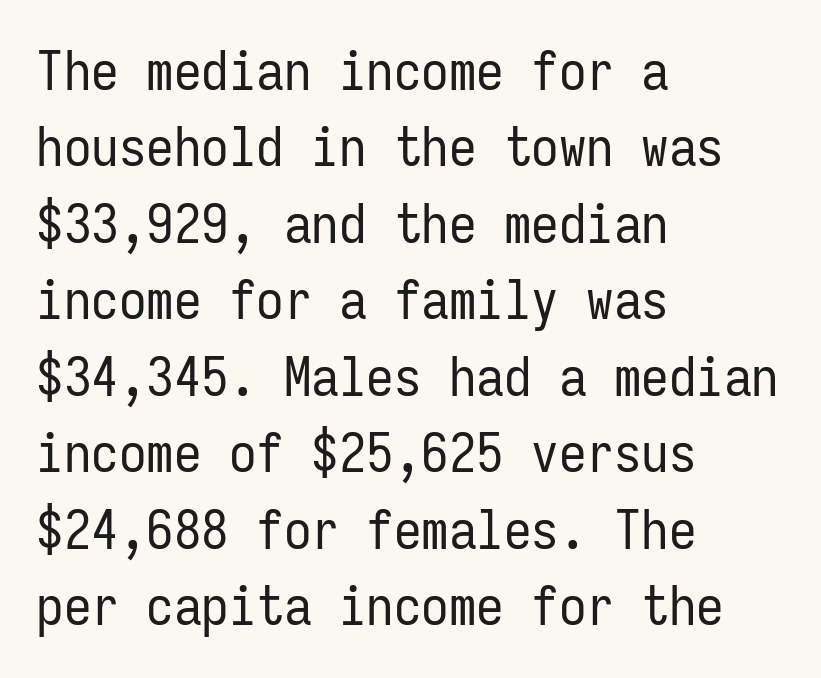
The image shows 55 px regular-weight, condensed sans-serif type, upright, monospaced; set left-aligned, normal line spacing (1.39x), normal letter spacing, not underlined; low stroke contrast and a medium x-height.
